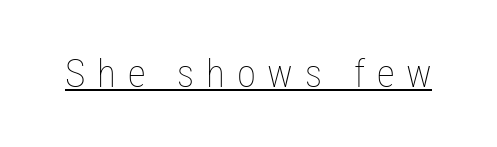
{"italic": "no", "bold": "no", "weight": "thin", "width": "condensed", "stroke_contrast": "low", "x_height": "medium", "monospaced": "no", "underline": "yes", "letter_spacing": "wide", "letter_spacing_em": 0.3, "glyph_px": 39}
